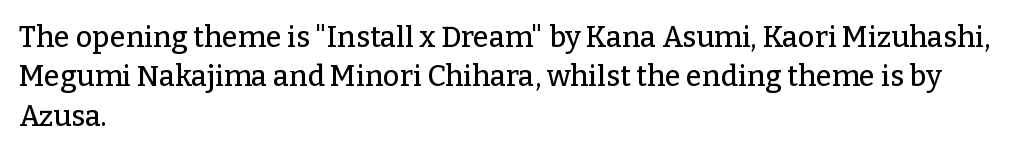
Q: Is the text italic (slanted)? A: No, it is upright.
Q: Is the typeface a serif or a sans-serif typeface? A: Serif.
Q: Is the text underlined? A: No.
Q: How is the paragraph aligned? A: Left-aligned.
Q: Is the spacing between letters normal or unusually wide? A: Normal.
Q: Is the spacing between lines tight, normal or loose? A: Normal.
Q: Width (condensed, normal, or wide)? A: Normal.
Q: Stroke contrast? A: Low.
Q: x-height? A: Medium.
Q: Monospaced? A: No.
